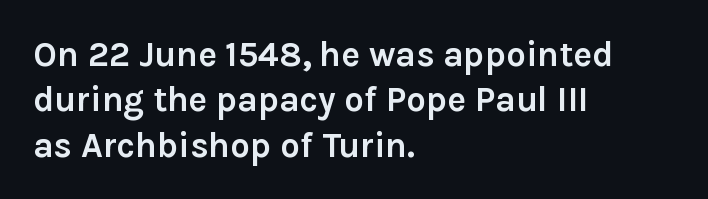
Q: Is the text bold? A: Yes.
Q: Is the text italic (slanted)? A: No, it is upright.
Q: Is the typeface a serif or a sans-serif typeface? A: Sans-serif.
Q: Is the text underlined? A: No.
Q: How is the paragraph aligned? A: Left-aligned.
Q: Is the spacing between letters normal or unusually wide? A: Normal.
Q: Is the spacing between lines tight, normal or loose? A: Normal.
Q: Width (condensed, normal, or wide)? A: Normal.
Q: Stroke contrast? A: Low.
Q: x-height? A: Medium.
Q: Monospaced? A: No.
